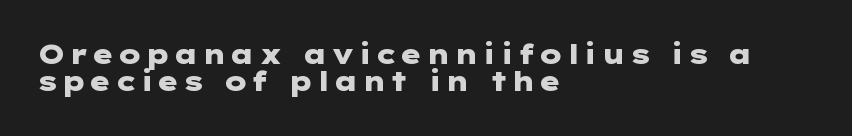
Q: Is the text bold? A: Yes.
Q: Is the text italic (slanted)? A: No, it is upright.
Q: Is the text underlined? A: No.
Q: How is the paragraph aligned? A: Left-aligned.
Q: Is the spacing between lines tight, normal or loose? A: Tight.
